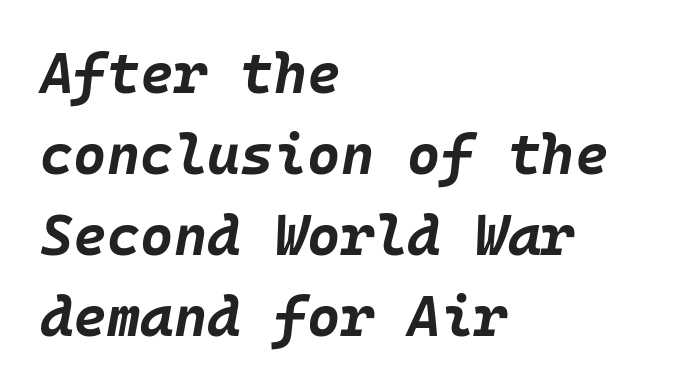
Q: Is the text bold? A: Yes.
Q: Is the text italic (slanted)? A: Yes, it leans right by about 10 degrees.
Q: Is the text underlined? A: No.
Q: How is the paragraph aligned? A: Left-aligned.
Q: Is the spacing between letters normal or unusually wide? A: Normal.
Q: Is the spacing between lines tight, normal or loose? A: Normal.
Q: Width (condensed, normal, or wide)? A: Normal.
Q: Stroke contrast? A: Low.
Q: x-height? A: Large.
